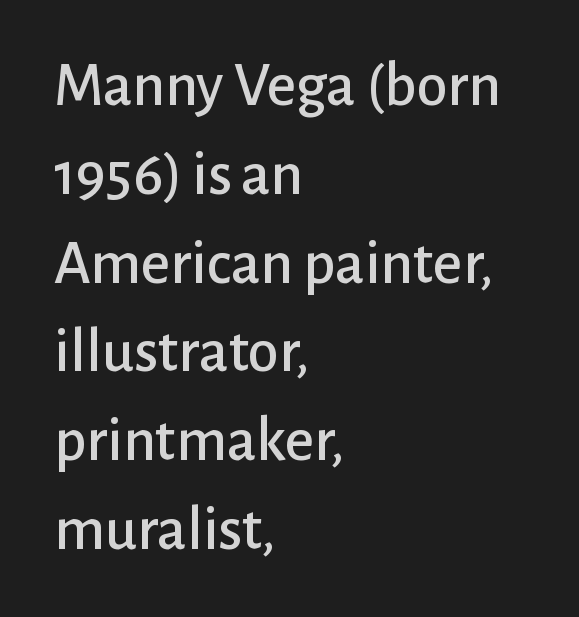
Q: Is the text italic (slanted)? A: No, it is upright.
Q: Is the typeface a serif or a sans-serif typeface? A: Sans-serif.
Q: Is the text underlined? A: No.
Q: How is the paragraph aligned? A: Left-aligned.
Q: Is the spacing between letters normal or unusually wide? A: Normal.
Q: Is the spacing between lines tight, normal or loose? A: Normal.
Q: Width (condensed, normal, or wide)? A: Normal.
Q: Stroke contrast? A: Low.
Q: x-height? A: Medium.
Q: Monospaced? A: No.
